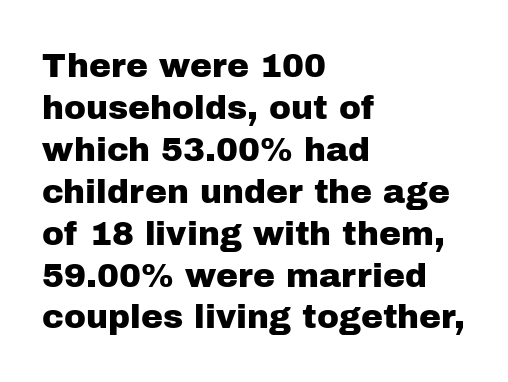
The image shows 33 px sans-serif type, upright; set left-aligned, normal line spacing (1.27x), normal letter spacing, not underlined; low stroke contrast and a medium x-height.
